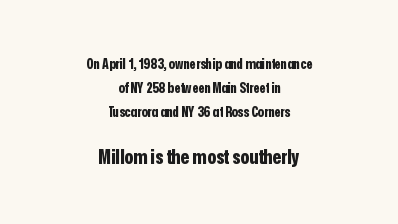
Anything drawn beneath the words? Only blank space. This is roman type, the default non-slanted kind. The horizontal fit of the characters is conventional and even. The passage is arranged like a title page — every line centered.
